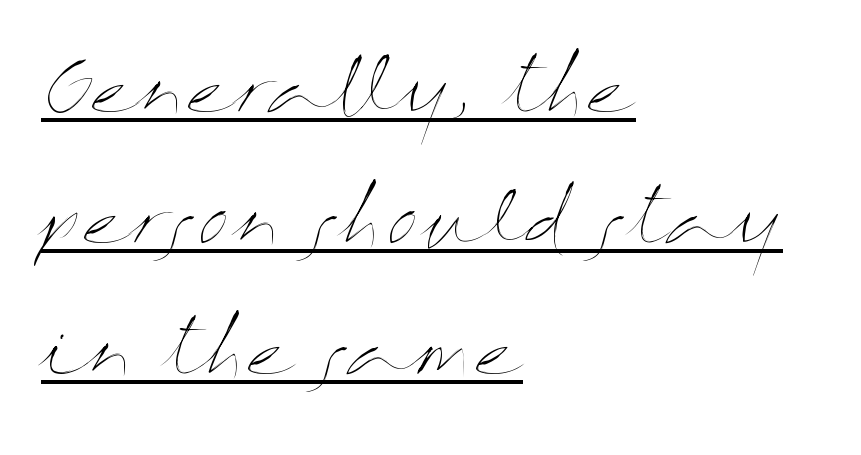
The rendered words wear a rule along their underside. Spacing verdict: proportional, widths tailored to each character. The typeface has the unassuming heft of standard copy or less. Compared with typical body copy, the letter spacing here is the same.
